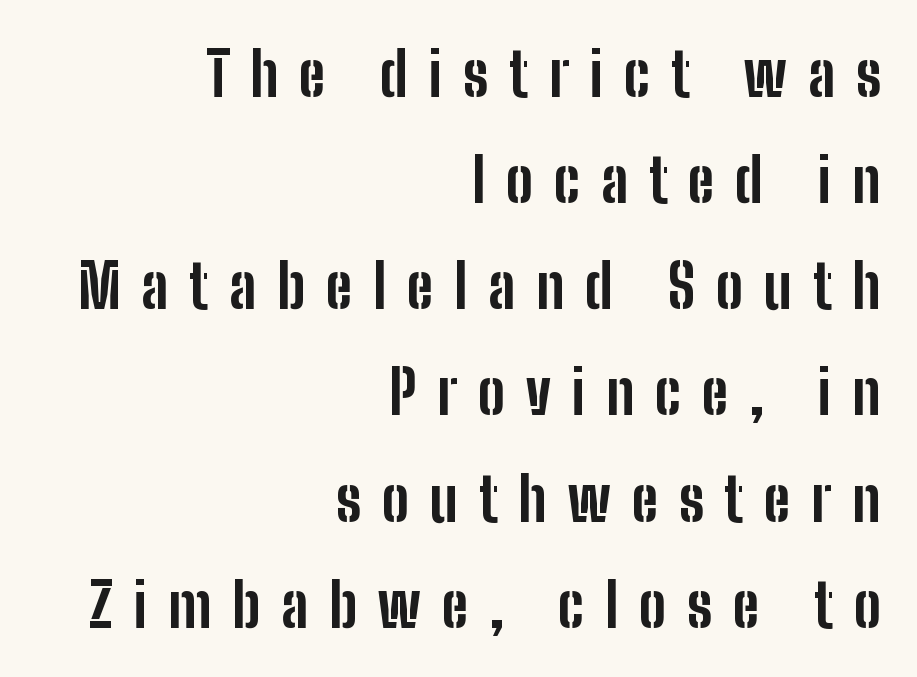
A typesetter would mark this as roman, not italic. Each line ends at the same right margin while the left side varies. Each letter keeps its own natural width here, so spacing adapts to shape. A bare baseline throughout the passage.
